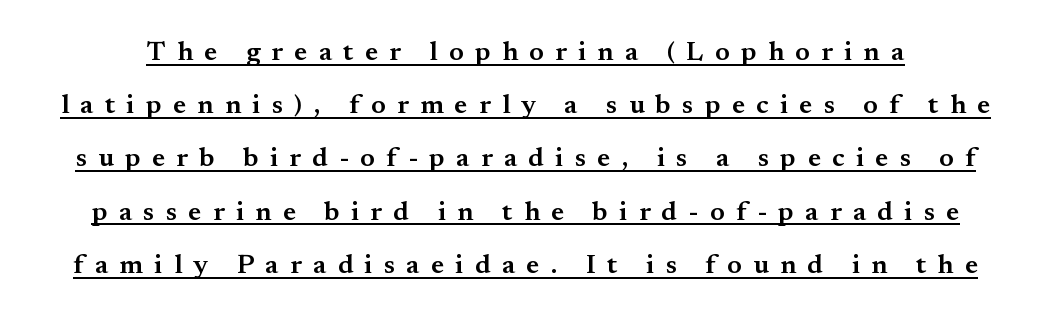
Is the type bold? Partly — it's a semibold, heavier than regular but not fully bold. Ordinary non-slanted type is in use. A continuous stroke trails under the words, as in a hyperlink. The space between consecutive lines is lavish. Short note: letters widely spaced.
